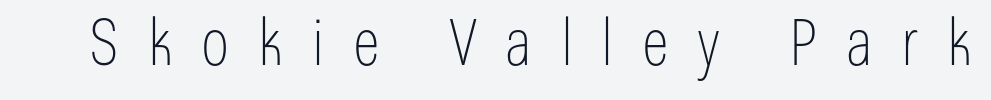
The lettering stays uniformly vertical, giving the passage a roman look. The rendering inserts visible extra space after every character. The passage shown is typeset with a sans-serif family. Spacing verdict: proportional, widths tailored to each character. The specimen omits any rule beneath the text block's lines. The characters are drawn with everyday or finer stroke widths.
